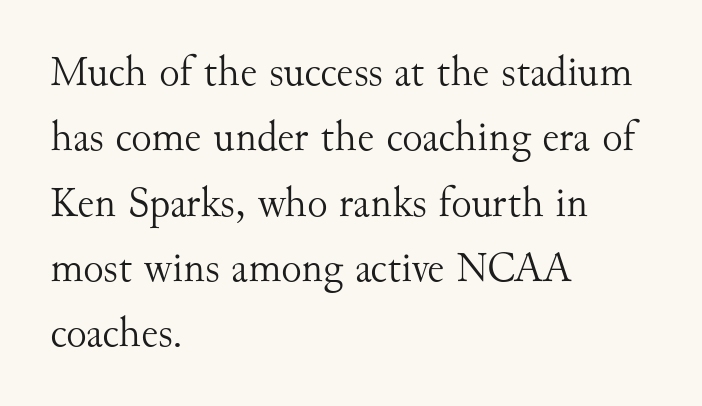
The image shows 43 px light serif type, upright; set left-aligned, normal line spacing (1.52x), normal letter spacing, not underlined; medium stroke contrast and a small x-height.
